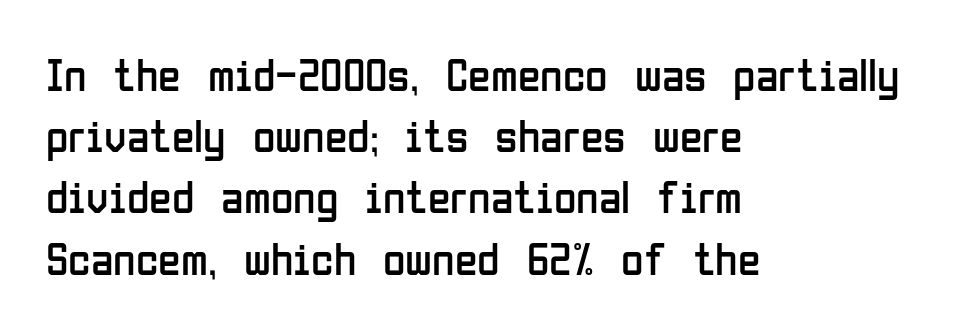
Nothing heavy about these letters — not bold at all. Clear beneath every line of the passage. Regarding leading, the lines here are spaced in the standard way. Typographically, this falls in the sans-serif category.
